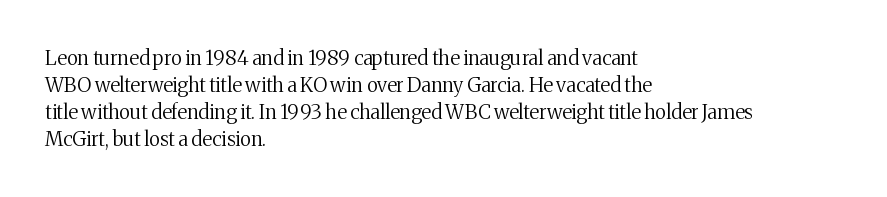
This sample uses an upright cut, with every glyph sitting square on the baseline. Reading down the column, the eye jumps a familiar distance to each next line. The horizontal fit of the characters is conventional and even. This is not heavy type; no bold has been used.
